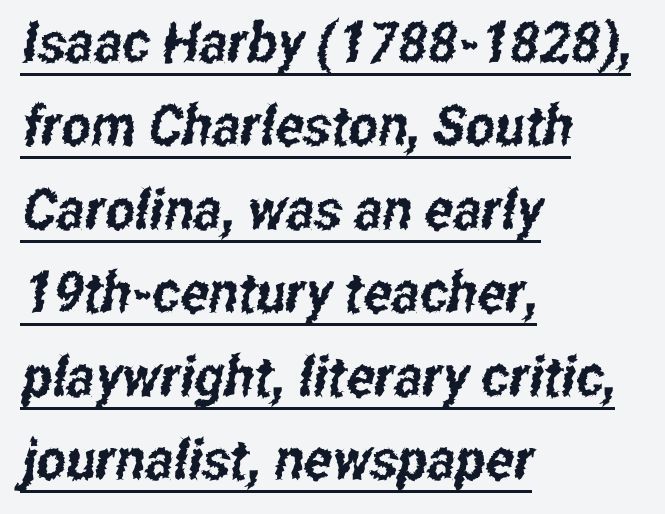
A student would call this left alignment; a typographer would say flush left, rag right. The passage shown is typed in a proportional face where columns would drift. Serif or sans? Sans — the stroke terminals are bare. The passage shown has conventional tracking throughout.
